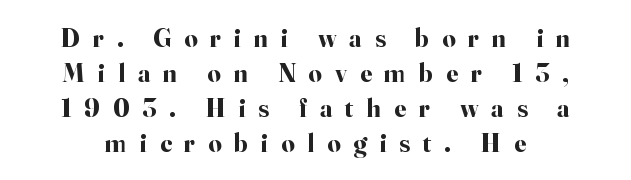
The image shows 26 px bold type, upright; set normal line spacing (1.34x), unusually wide letter spacing (+0.5 em), not underlined.
